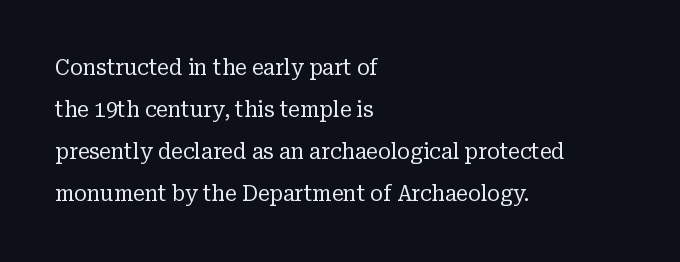
{"italic": "no", "bold": "no", "underline": "no", "align": "left", "line_spacing": "loose", "line_spacing_ratio": 2.0, "letter_spacing": "normal", "letter_spacing_em": 0.0, "glyph_px": 21}
